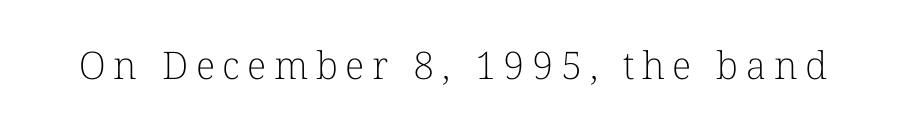
Q: Is the text bold? A: No.
Q: Is the text italic (slanted)? A: No, it is upright.
Q: Is the typeface a serif or a sans-serif typeface? A: Serif.
Q: Is the text underlined? A: No.
Q: Is the spacing between letters normal or unusually wide? A: Unusually wide.
Q: Width (condensed, normal, or wide)? A: Normal.
Q: Stroke contrast? A: Low.
Q: x-height? A: Medium.
Q: Monospaced? A: No.
